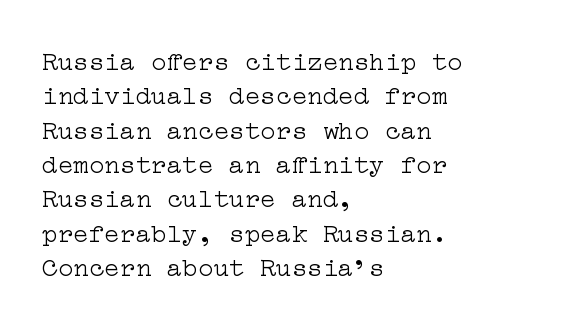
The image shows 26 px text type, upright; set left-aligned, normal line spacing (1.32x), normal letter spacing, not underlined.
